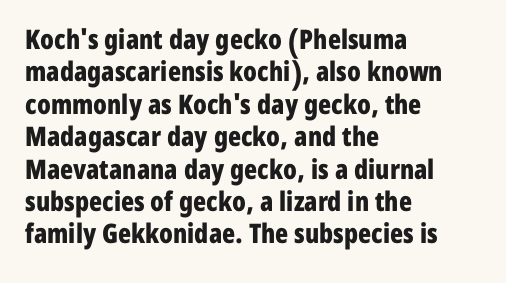
The image shows 27 px bold type, upright; set left-aligned, line spacing 1.2x, normal letter spacing, not underlined.
